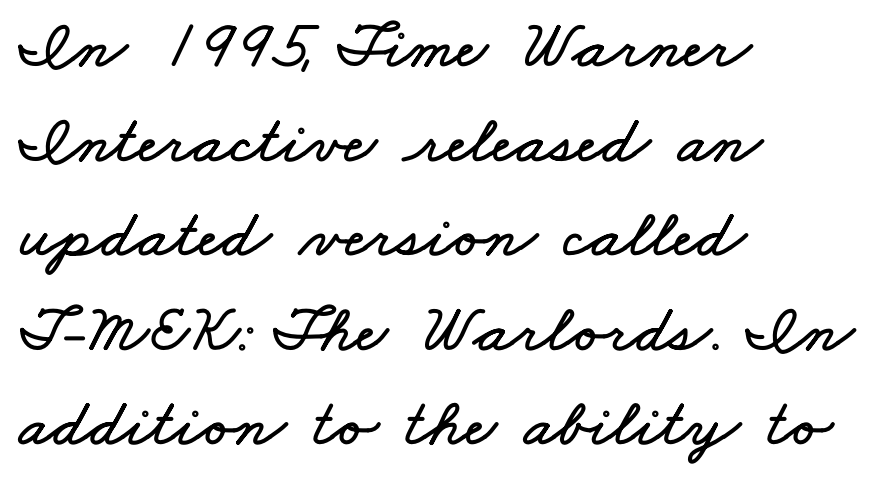
The image shows 68 px wide type; set left-aligned, normal line spacing (1.39x), normal letter spacing, not underlined; low stroke contrast and a small x-height.
